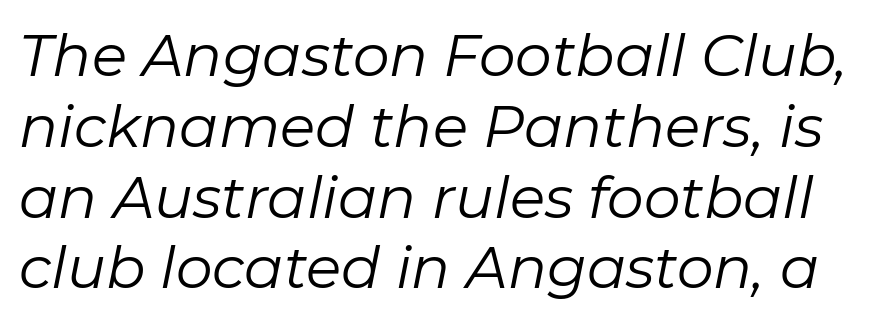
The image shows 58 px regular-weight type, italic (leaning right); set line spacing 1.22x, normal letter spacing, not underlined; low stroke contrast and a medium x-height.
